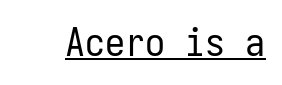
{"serif": "no", "italic": "no", "bold": "no", "weight": "regular", "width": "condensed", "stroke_contrast": "low", "x_height": "medium", "monospaced": "yes", "underline": "yes", "letter_spacing": "normal", "letter_spacing_em": 0.0, "glyph_px": 40}
